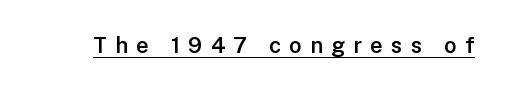
The image shows 22 px text type, upright; set unusually wide letter spacing (+0.38 em), underlined.
